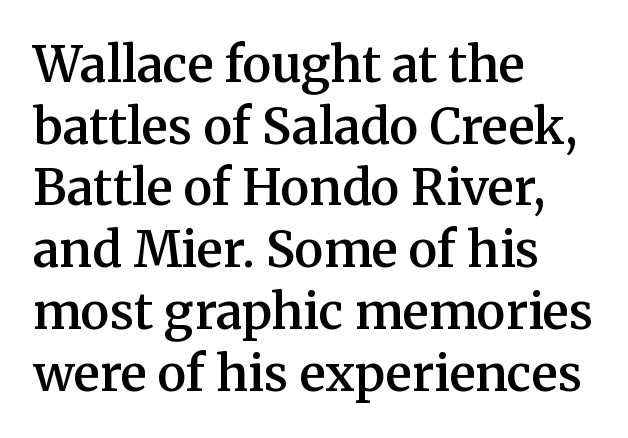
The image shows 49 px semibold serif type, upright; set left-aligned, normal line spacing (1.26x), normal letter spacing, not underlined; medium stroke contrast and a medium x-height.
